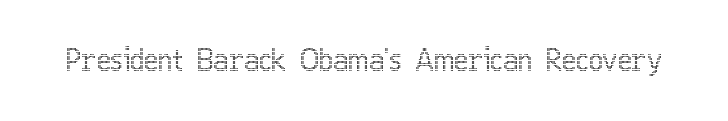
Do the characters align in a grid? No, the font is proportional. Underline: absent. These lines keep a tight, regular rhythm from letter to letter. The letters stand straight up with perfectly vertical stems.
